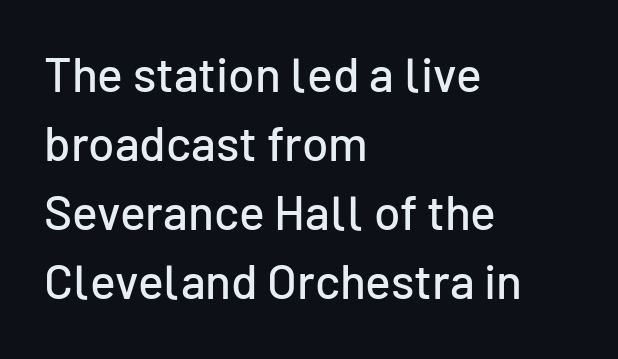
In CSS terms this would be text-align: left. Quick note: not italic, upright. In terms of letterform style, serifs are entirely absent. The foot of each line stays bare and open. Quick note: interline space is typical.
